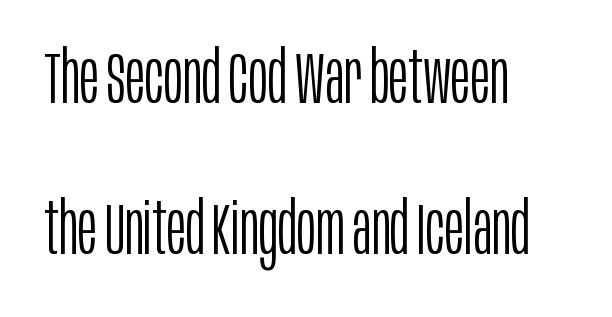
No word sits above an underline. Nothing unusual about the tracking: characters are spaced as the font intends. It's the straight-up-and-down kind of type. Nothing heavy about these letters — not bold at all. Proportional: the letters do not fall into vertical columns.
